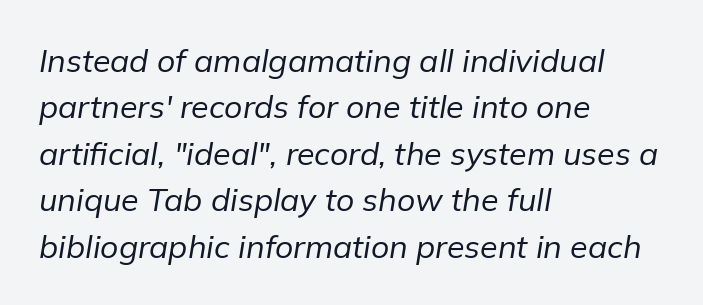
Q: Is the text bold? A: No.
Q: Is the text italic (slanted)? A: Yes, it leans right by about 9 degrees.
Q: Is the text underlined? A: No.
Q: How is the paragraph aligned? A: Left-aligned.
Q: Is the spacing between letters normal or unusually wide? A: Normal.
Q: Is the spacing between lines tight, normal or loose? A: Normal.
Q: Width (condensed, normal, or wide)? A: Normal.
Q: Stroke contrast? A: Low.
Q: x-height? A: Medium.
Q: Monospaced? A: No.
